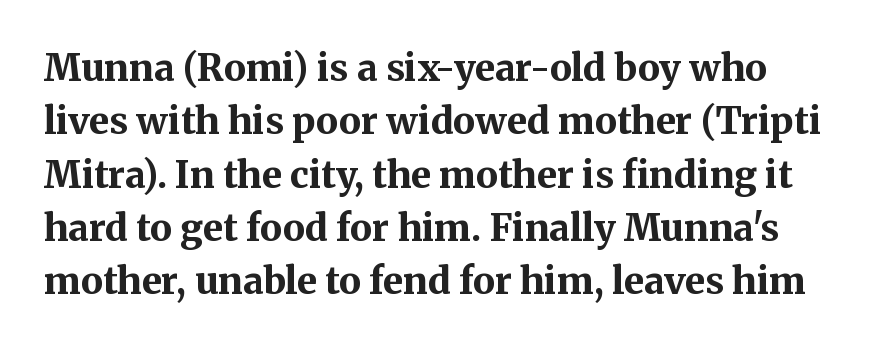
The image shows 37 px bold serif type, upright; set normal line spacing (1.44x), normal letter spacing, not underlined; medium stroke contrast and a medium x-height.
